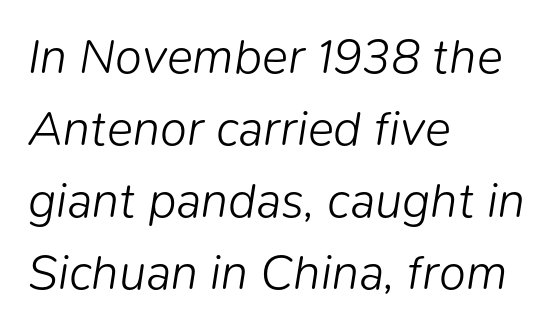
Q: Is the text bold? A: No.
Q: Is the text italic (slanted)? A: Yes, it leans right by about 9 degrees.
Q: Is the text underlined? A: No.
Q: How is the paragraph aligned? A: Left-aligned.
Q: Is the spacing between letters normal or unusually wide? A: Normal.
Q: Is the spacing between lines tight, normal or loose? A: Normal.
Q: Width (condensed, normal, or wide)? A: Normal.
Q: Stroke contrast? A: Low.
Q: x-height? A: Medium.
Q: Monospaced? A: No.
